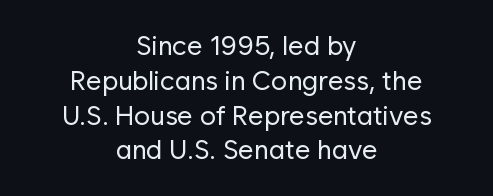
Q: Is the text bold? A: No.
Q: Is the text italic (slanted)? A: No, it is upright.
Q: Is the text underlined? A: No.
Q: How is the paragraph aligned? A: Centered.
Q: Is the spacing between letters normal or unusually wide? A: Normal.
Q: Is the spacing between lines tight, normal or loose? A: Normal.
